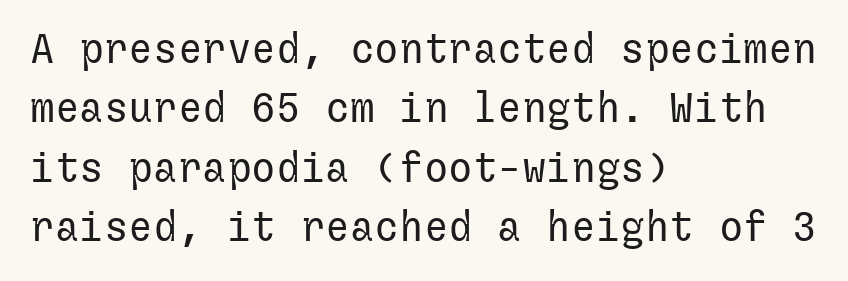
{"serif": "no", "italic": "no", "bold": "no", "weight": "regular", "width": "normal", "stroke_contrast": "low", "x_height": "medium", "underline": "no", "align": "left", "line_spacing": "normal", "line_spacing_ratio": 1.45, "letter_spacing": "normal", "letter_spacing_em": 0.0, "glyph_px": 41}
